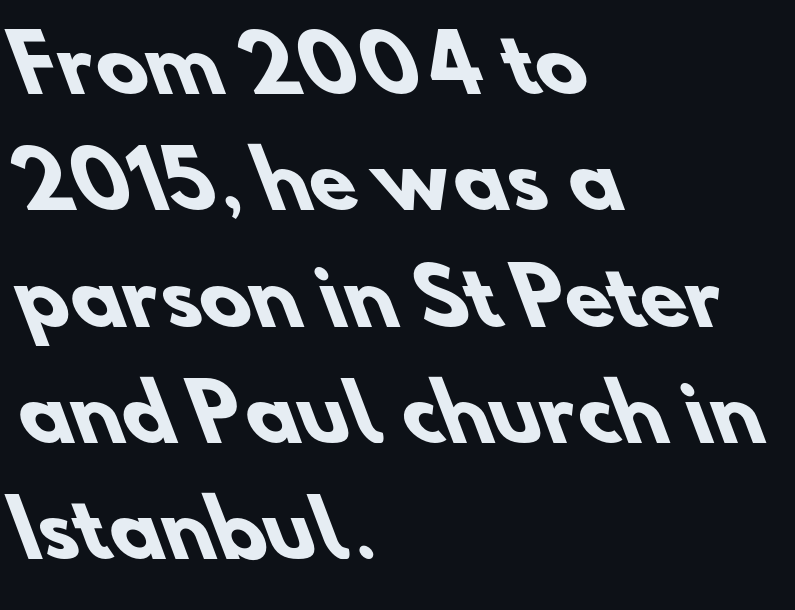
Q: Is the text bold? A: Yes.
Q: Is the typeface a serif or a sans-serif typeface? A: Sans-serif.
Q: Is the text underlined? A: No.
Q: How is the paragraph aligned? A: Left-aligned.
Q: Is the spacing between letters normal or unusually wide? A: Normal.
Q: Is the spacing between lines tight, normal or loose? A: Normal.
Q: Width (condensed, normal, or wide)? A: Normal.
Q: Stroke contrast? A: Low.
Q: x-height? A: Small.
Q: Monospaced? A: No.
